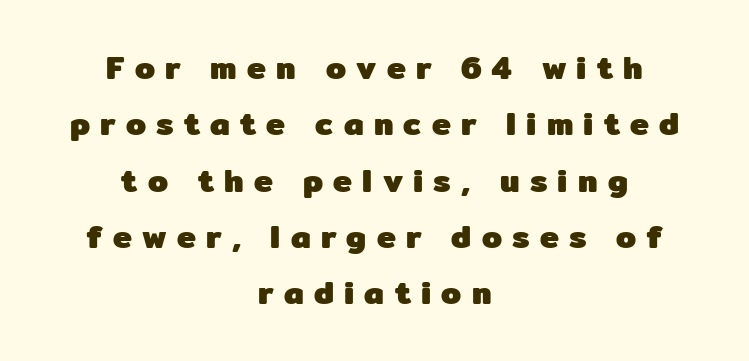
The image shows 32 px heavy sans-serif type, upright; set centered, line spacing 1.76x, unusually wide letter spacing (+0.32 em), not underlined; low stroke contrast and a medium x-height.
